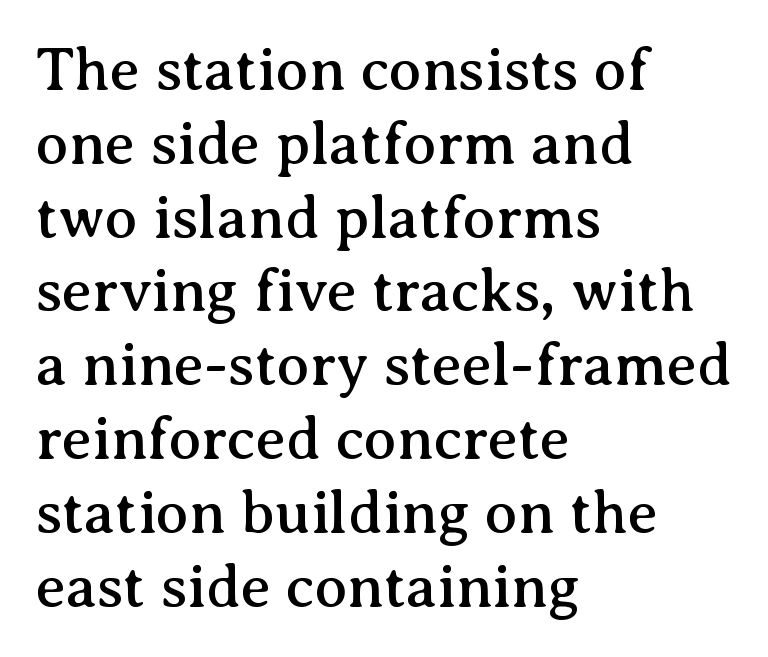
The passage shown is typed in a proportional face where columns would drift. The text block is weighted toward the left margin, trailing off unevenly rightward. The glyphs are unaccompanied by any horizontal stroke below them. If you drew a line through each stem, it would be perfectly vertical.
